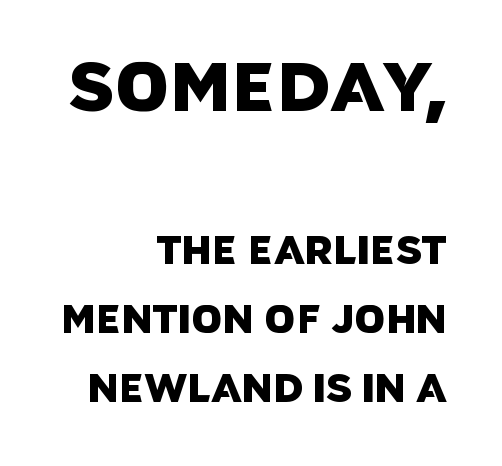
Glance below the letters and you will spot only blank space. This sample has the flowing, uneven cadence of proportional lettering. The face used here is a sans, in the tradition of grotesques and geometrics. Where is the straight margin? On the right.
